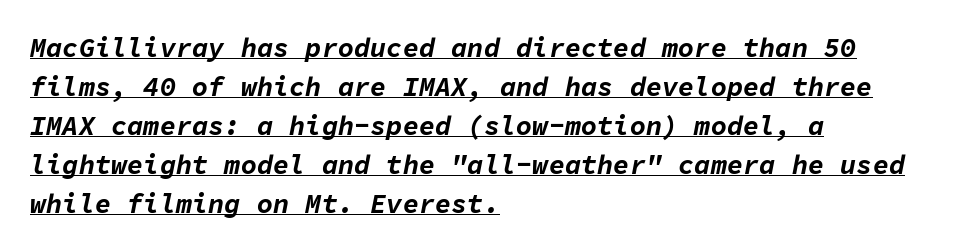
The image shows 27 px bold type, italic (leaning right); set left-aligned, normal line spacing (1.44x), normal letter spacing, underlined.
